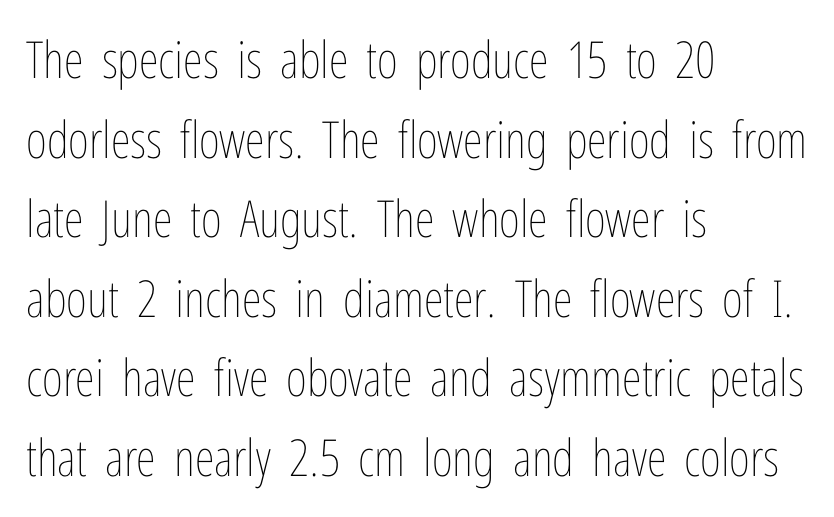
A typesetter would call this proportional, since set widths differ per character. Each stroke keeps to a modest, everyday thickness or less. This block has exactly the height ordinary leading produces. Horizontal alignment here is leftward, the default for most running prose. Check the space under the baseline: it is left empty. The lettering stays uniformly vertical, giving the passage a roman look.
